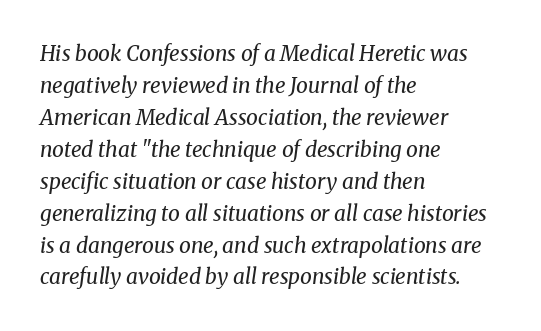
The weight would be labelled regular, book, light, or lighter still. The words here are not underlined. The lines are quadded left. Designer's note — italics engaged. The face used here is rendered with its standard letterfit.
